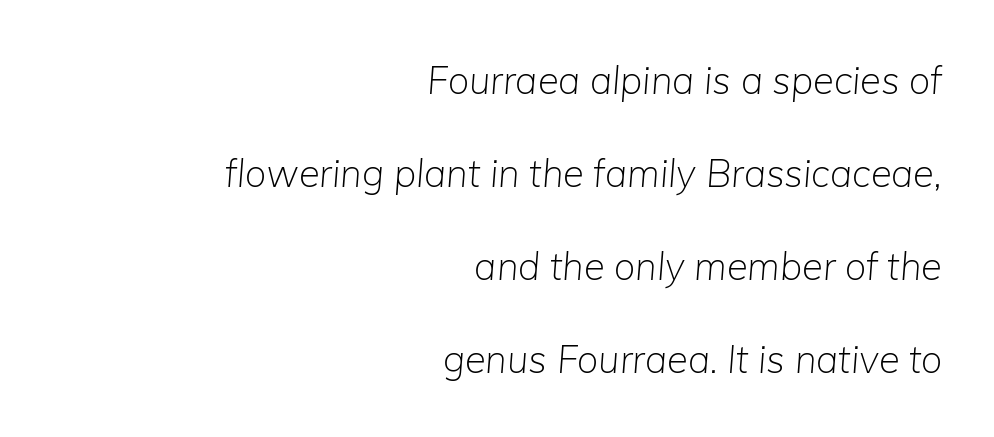
{"italic": "yes", "lean": "right", "slant_degrees": 5, "bold": "no", "weight": "light", "width": "normal", "stroke_contrast": "low", "x_height": "medium", "monospaced": "no", "underline": "no", "align": "right", "line_spacing": "loose", "line_spacing_ratio": 2.45, "letter_spacing": "normal", "letter_spacing_em": 0.0, "glyph_px": 38}
